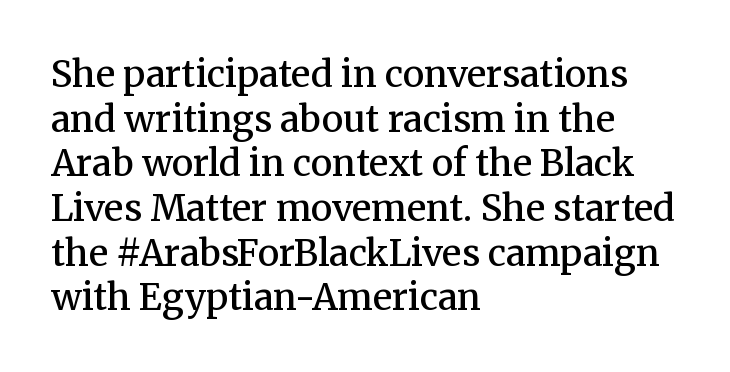
{"serif": "yes", "italic": "no", "bold": "semi", "weight": "semibold", "width": "normal", "stroke_contrast": "medium", "x_height": "medium", "monospaced": "no", "underline": "no", "align": "left", "line_spacing_ratio": 1.24, "letter_spacing": "normal", "letter_spacing_em": 0.0, "glyph_px": 36}
